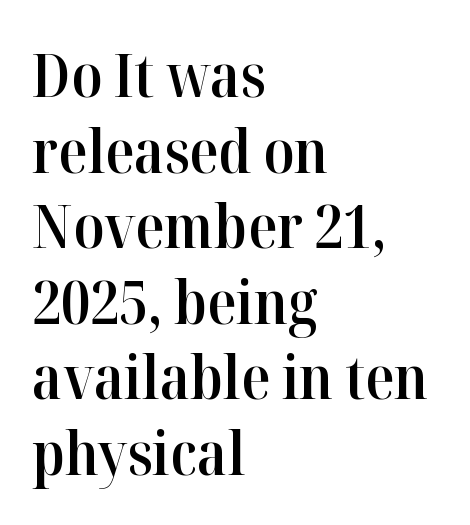
No extra tracking has been applied to these lines. One-word summary of the alignment: left. Stems and bowls a touch heavier than normal — semibold. One glance says typical: line gaps are just what's usual. The passage shown is typed in a proportional face where columns would drift. Does the type have serifs? Yes, each stem ends in a small foot.
